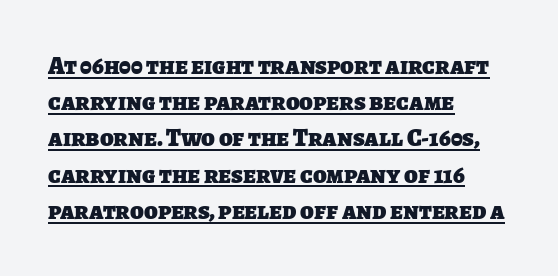
{"bold": "yes", "underline": "yes", "align": "left", "line_spacing": "normal", "line_spacing_ratio": 1.45, "letter_spacing": "normal", "letter_spacing_em": 0.0, "glyph_px": 25}
